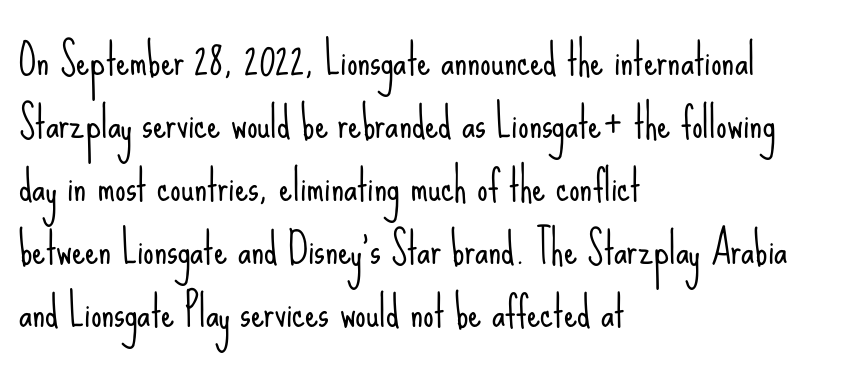
The passage shown has conventional tracking throughout. Short and long lines alike share a common starting point at left. Regarding serifs, this sample does without them. The line-height multiplier appears to be the usual default.
